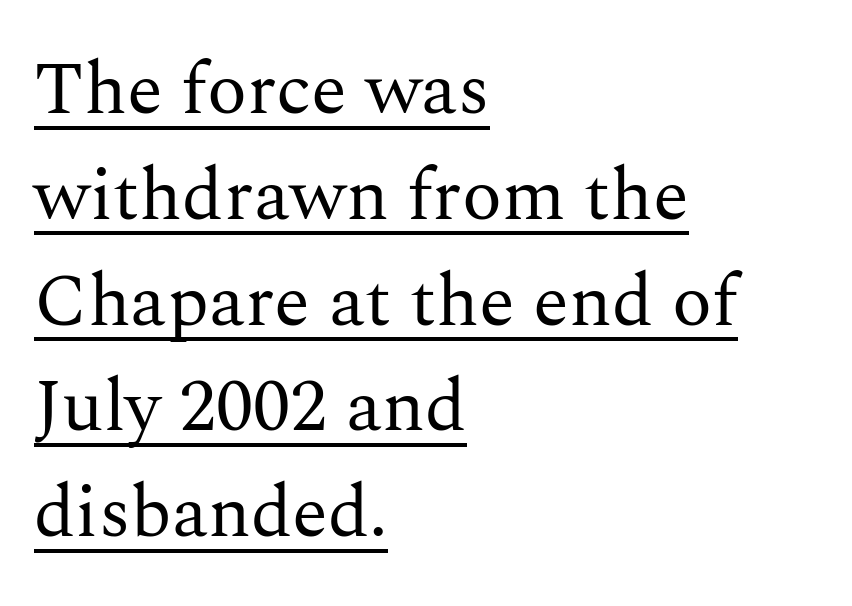
{"serif": "yes", "italic": "no", "bold": "no", "weight": "regular", "width": "normal", "stroke_contrast": "medium", "x_height": "medium", "monospaced": "no", "underline": "yes", "align": "left", "line_spacing": "normal", "line_spacing_ratio": 1.43, "letter_spacing": "normal", "letter_spacing_em": 0.0, "glyph_px": 74}
